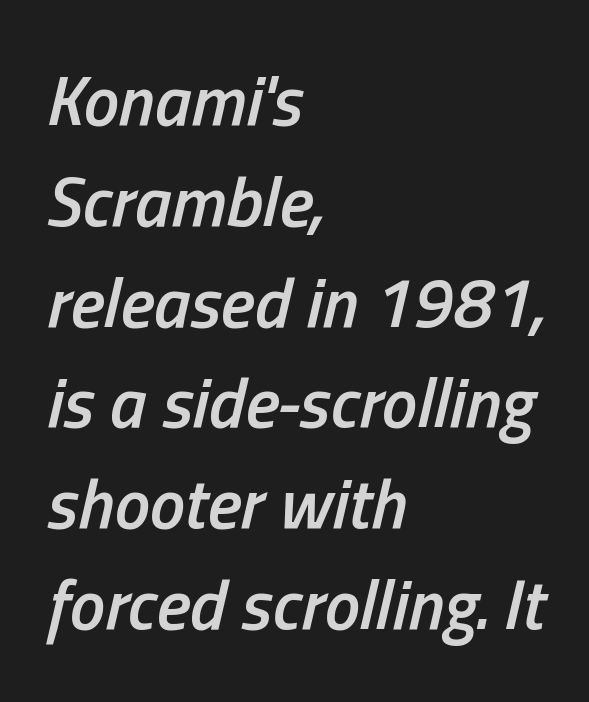
{"italic": "yes", "lean": "right", "slant_degrees": 13, "bold": "semi", "weight": "semibold", "width": "condensed", "stroke_contrast": "low", "x_height": "medium", "monospaced": "no", "underline": "no", "align": "left", "line_spacing": "normal", "line_spacing_ratio": 1.42, "letter_spacing": "normal", "letter_spacing_em": 0.0, "glyph_px": 71}
